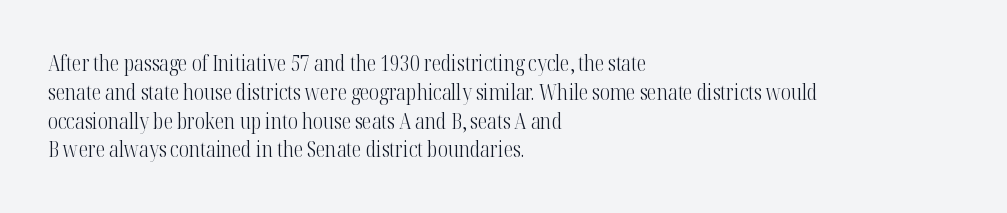
Q: Is the text bold? A: No.
Q: Is the text italic (slanted)? A: No, it is upright.
Q: Is the text underlined? A: No.
Q: How is the paragraph aligned? A: Left-aligned.
Q: Is the spacing between letters normal or unusually wide? A: Normal.
Q: Is the spacing between lines tight, normal or loose? A: Normal.
